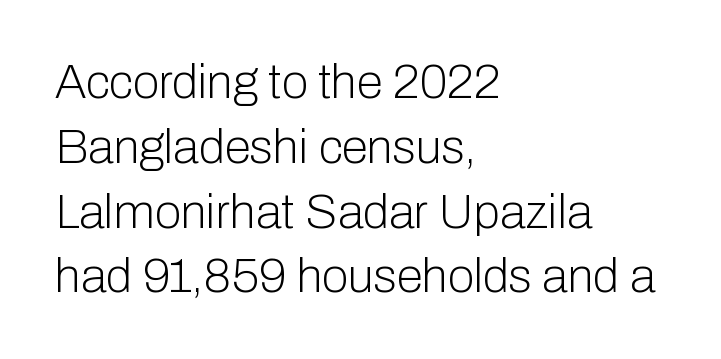
Are there feet on the stems? There aren't — it's a sans. The rendering uses a moderate line-height, typical for paragraphs. Posture: straight, roman, zero tilt. Does the copy run flush right? No — it runs flush left. The space directly below the letters is spotless. Is the letter spacing exaggerated? No — it looks like the ordinary default.
